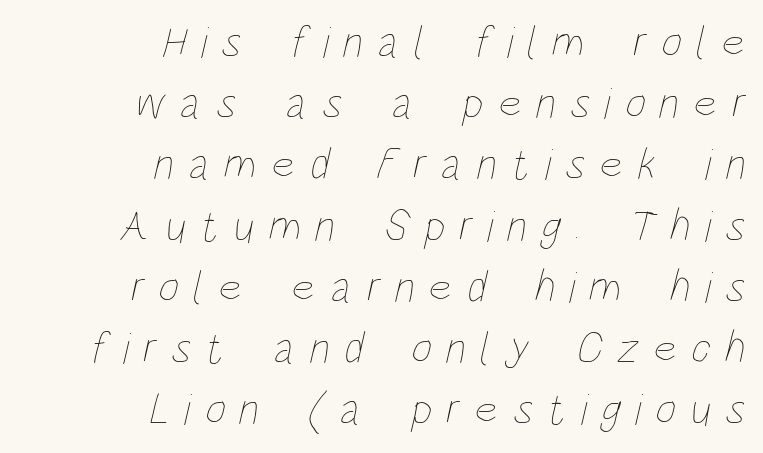
{"bold": "no", "weight": "thin", "width": "condensed", "stroke_contrast": "low", "x_height": "large", "monospaced": "no", "underline": "no", "align": "right", "line_spacing": "normal", "line_spacing_ratio": 1.36, "letter_spacing": "wide", "letter_spacing_em": 0.32, "glyph_px": 45}
